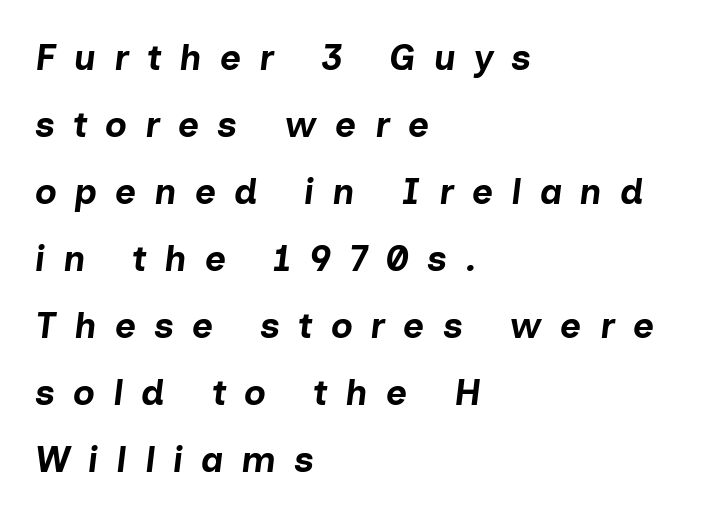
{"italic": "yes", "lean": "right", "slant_degrees": 7, "bold": "yes", "weight": "bold", "width": "normal", "stroke_contrast": "low", "x_height": "medium", "monospaced": "no", "underline": "no", "align": "left", "line_spacing_ratio": 1.86, "letter_spacing": "wide", "letter_spacing_em": 0.5, "glyph_px": 36}
